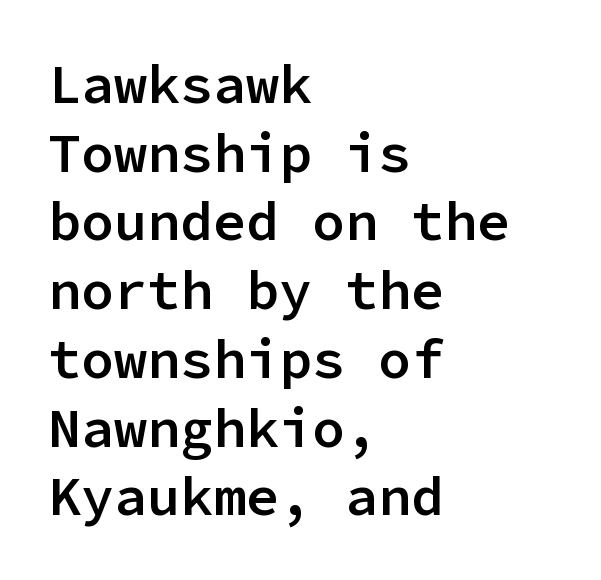
{"serif": "no", "italic": "no", "bold": "semi", "weight": "semibold", "width": "normal", "stroke_contrast": "low", "x_height": "medium", "monospaced": "yes", "underline": "no", "align": "left", "line_spacing": "normal", "line_spacing_ratio": 1.25, "letter_spacing": "normal", "letter_spacing_em": 0.0, "glyph_px": 55}
